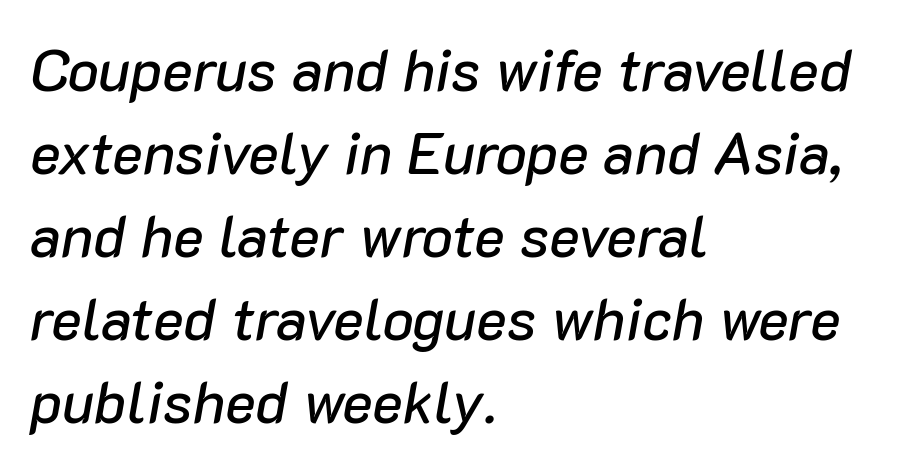
The image shows 58 px text type, italic (leaning right); set left-aligned, normal line spacing (1.43x), normal letter spacing, not underlined; low stroke contrast and a medium x-height.
